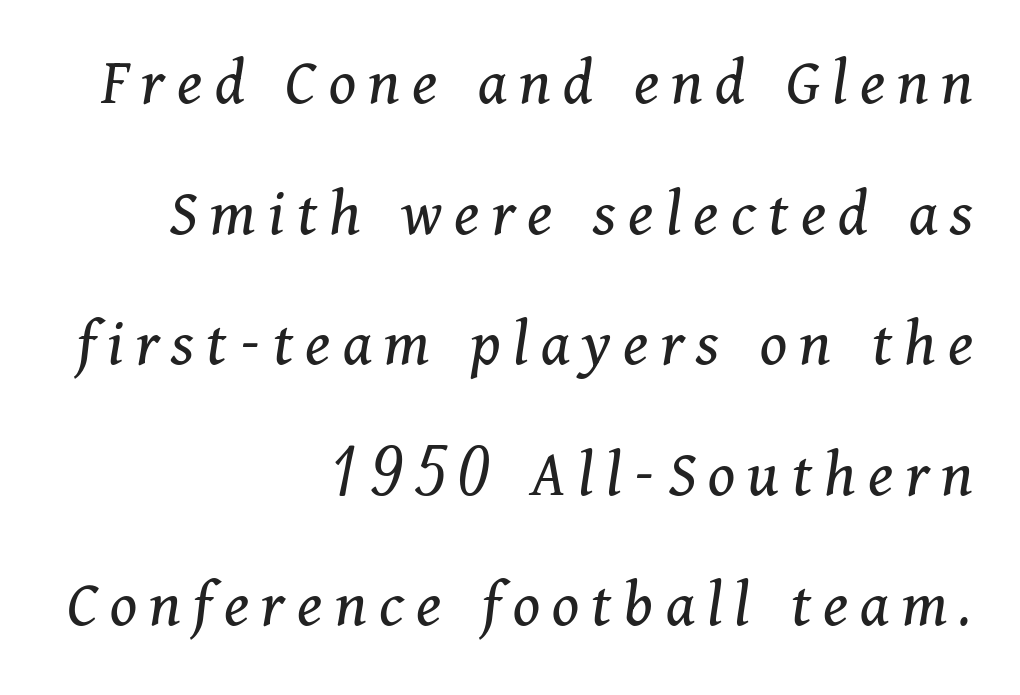
Beneath every word, the page is bare. Weight: regular or lighter. The paragraph has a hard right edge and a soft left edge. Character widths vary here, with narrow letters taking less room than wide ones. Designer's note — italics engaged. Does the type have serifs? Yes, each stem ends in a small foot.
